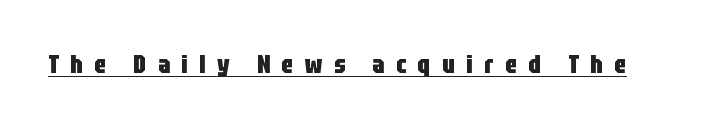
The words here are underlined. In terms of weight, the rendering is a true, heavy bold. The type sits square on the baseline with zero lean. Students, note that the glyphs here are deliberately spaced far apart.
